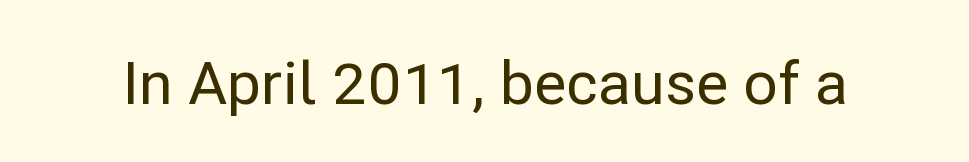
The image shows 60 px sans-serif type, upright; set normal letter spacing, not underlined; low stroke contrast and a medium x-height.
